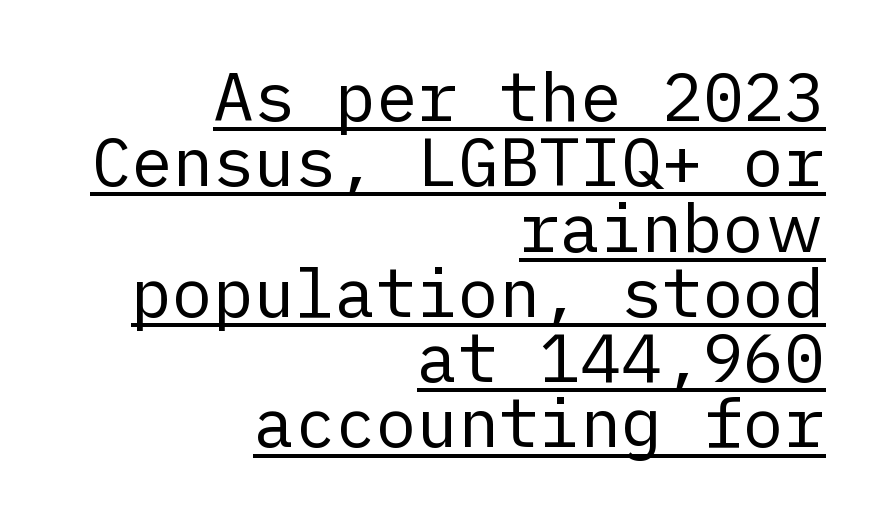
All the whitespace from short lines collects on the left. A quiet, ordinary-to-light weight characterises the typeface. A baseline rule has been typeset under these characters. Students, note that the glyphs here touch the page at normal intervals. Unlike italic type, these characters show no tilt at all.
